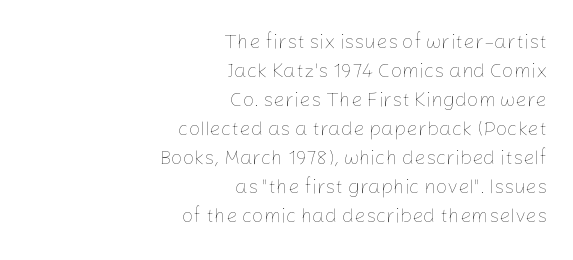
Ink coverage per letter is moderate at most. Inter-character spacing is left at the font's built-in metrics. Short and long lines alike share a common ending point at right. The leading is moderate, giving the passage an even texture. The string is rendered with underlining switched off. This is roman type, the default non-slanted kind.
